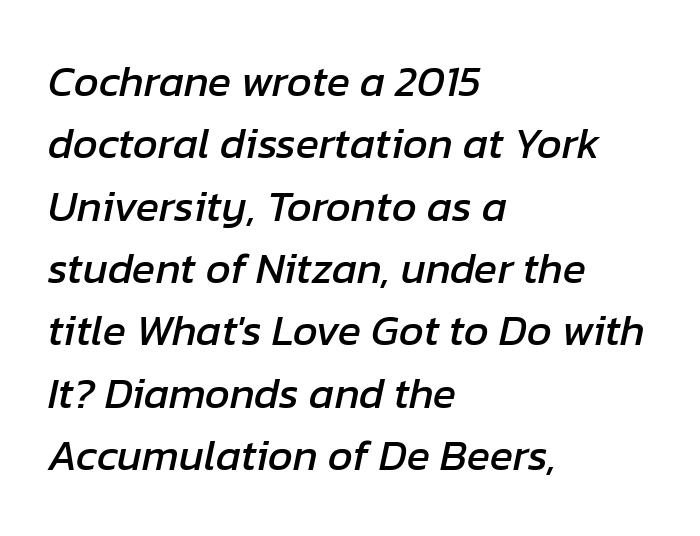
A bare baseline throughout the passage. The rendering anchors every line to the left-hand side. Character widths vary here, with narrow letters taking less room than wide ones. Here the glyphs are tracked normally, forming tight word shapes. Compared with ordinary roman type, these characters are visibly tilted.
